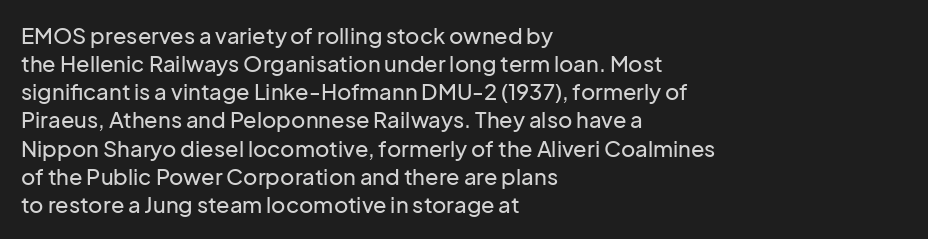
Q: Is the text italic (slanted)? A: No, it is upright.
Q: Is the text underlined? A: No.
Q: How is the paragraph aligned? A: Left-aligned.
Q: Is the spacing between letters normal or unusually wide? A: Normal.
Q: Is the spacing between lines tight, normal or loose? A: Normal.
